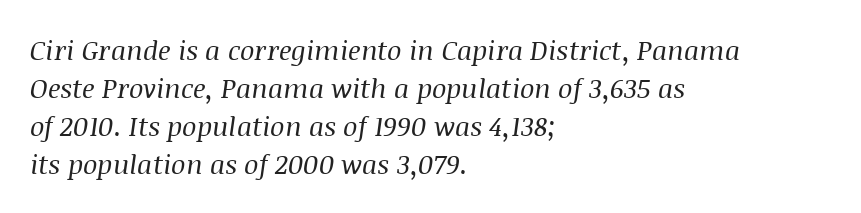
Q: Is the text bold? A: No.
Q: Is the text italic (slanted)? A: Yes, it leans right by about 8 degrees.
Q: Is the text underlined? A: No.
Q: How is the paragraph aligned? A: Left-aligned.
Q: Is the spacing between letters normal or unusually wide? A: Normal.
Q: Is the spacing between lines tight, normal or loose? A: Normal.
